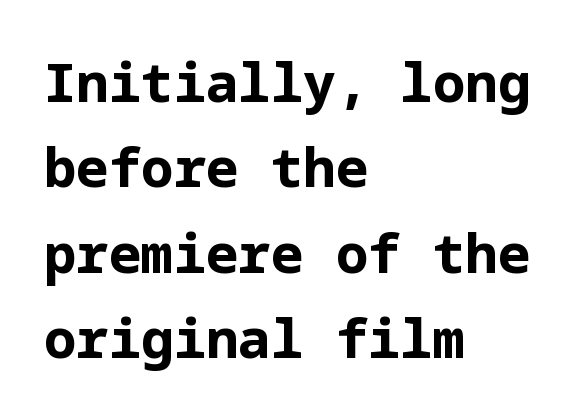
{"serif": "no", "italic": "no", "bold": "yes", "weight": "bold", "width": "normal", "stroke_contrast": "low", "x_height": "medium", "underline": "no", "align": "left", "line_spacing": "normal", "line_spacing_ratio": 1.58, "letter_spacing": "normal", "letter_spacing_em": 0.0, "glyph_px": 54}
